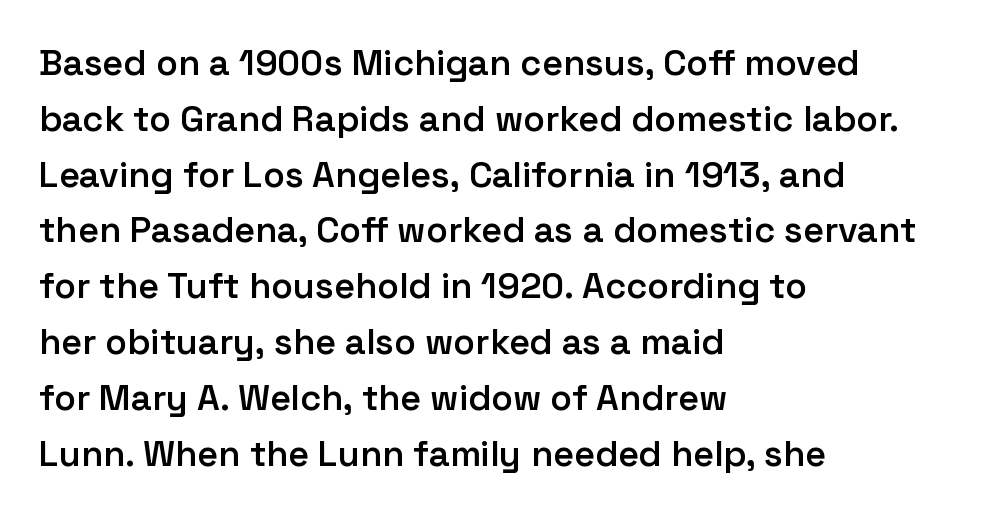
{"serif": "no", "italic": "no", "bold": "semi", "weight": "semibold", "width": "normal", "stroke_contrast": "low", "x_height": "medium", "monospaced": "no", "underline": "no", "align": "left", "line_spacing": "normal", "line_spacing_ratio": 1.55, "letter_spacing": "normal", "letter_spacing_em": 0.0, "glyph_px": 36}
